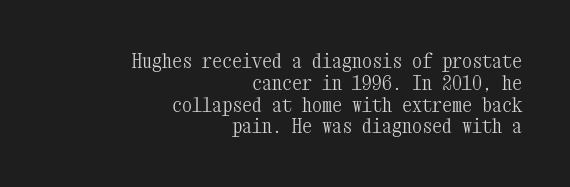
Q: Is the text bold? A: No.
Q: Is the text italic (slanted)? A: No, it is upright.
Q: Is the text underlined? A: No.
Q: How is the paragraph aligned? A: Right-aligned.
Q: Is the spacing between letters normal or unusually wide? A: Normal.
Q: Is the spacing between lines tight, normal or loose? A: Tight.
